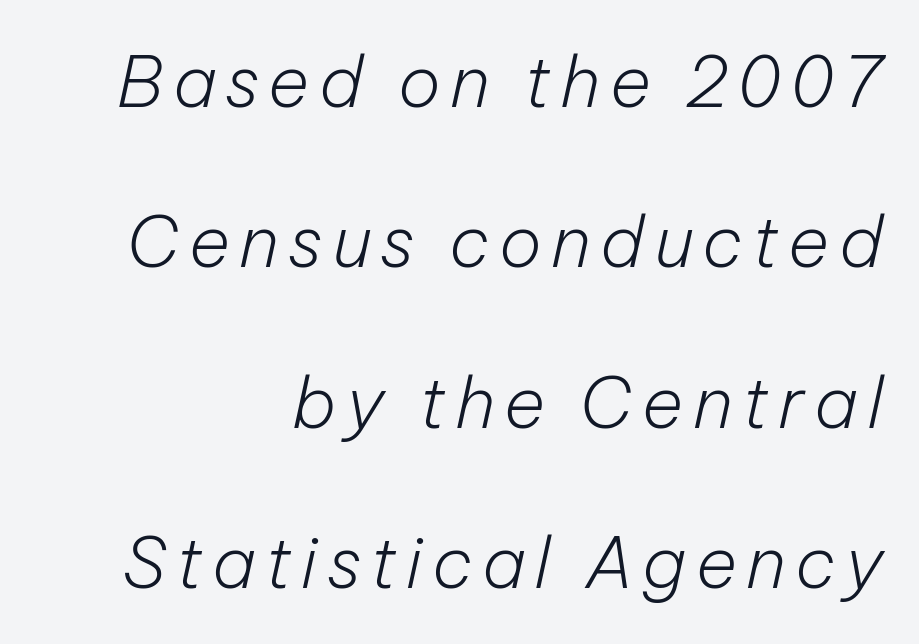
Q: Is the text bold? A: No.
Q: Is the text italic (slanted)? A: Yes, it leans right by about 12 degrees.
Q: Is the text underlined? A: No.
Q: How is the paragraph aligned? A: Right-aligned.
Q: Is the spacing between lines tight, normal or loose? A: Loose.
Q: Width (condensed, normal, or wide)? A: Normal.
Q: Stroke contrast? A: Low.
Q: x-height? A: Medium.
Q: Monospaced? A: No.
